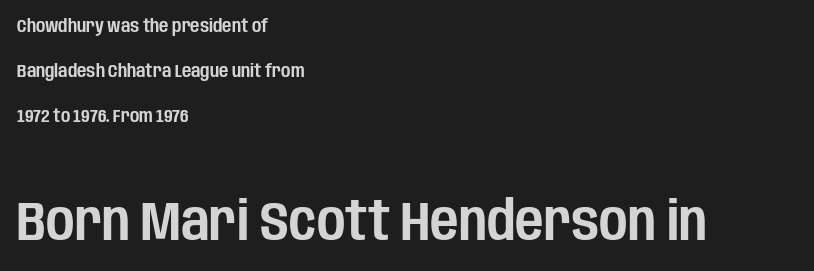
The image shows 55 px condensed sans-serif type, upright; set left-aligned, loose line spacing (2.5x), normal letter spacing, not underlined; the second (bottom) block is 3.06x larger; low stroke contrast and a large x-height.
